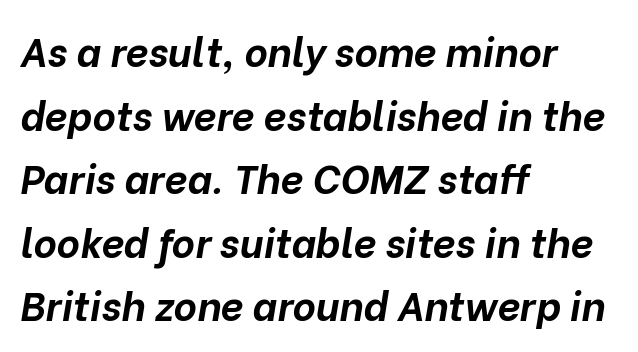
Q: Is the text bold? A: Yes.
Q: Is the text italic (slanted)? A: Yes, it leans right by about 10 degrees.
Q: Is the text underlined? A: No.
Q: How is the paragraph aligned? A: Left-aligned.
Q: Is the spacing between letters normal or unusually wide? A: Normal.
Q: Is the spacing between lines tight, normal or loose? A: Normal.
Q: Width (condensed, normal, or wide)? A: Normal.
Q: Stroke contrast? A: Low.
Q: x-height? A: Medium.
Q: Monospaced? A: No.
